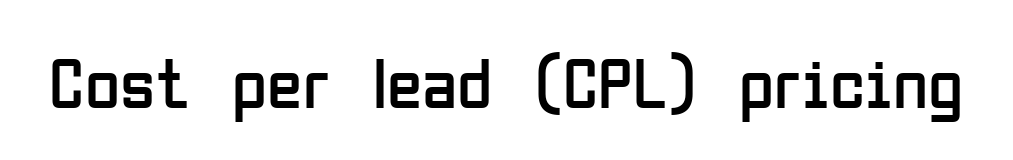
Clear beneath every line of the passage. Observe the ordinary spacing: letters are neighbours, not strangers. The font family rendered here belongs to the sans-serif group. Unbolded letterforms with no extra heft.
